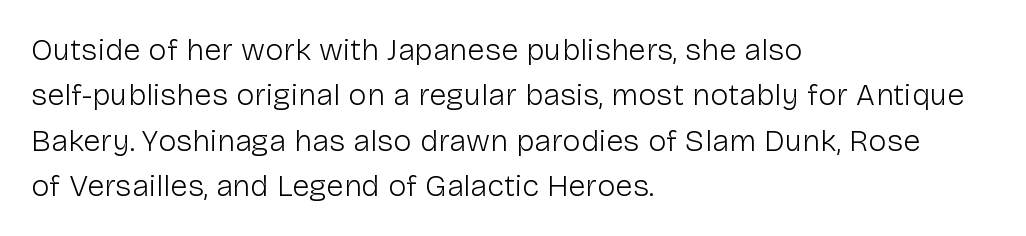
Vertical strokes here are truly vertical. Honestly, the row spacing looks completely unremarkable. What kind of face is this? One without serifs — a sans. The rendering uses natural spacing where letterforms have individual widths. A light-to-regular cut is what we see here.
